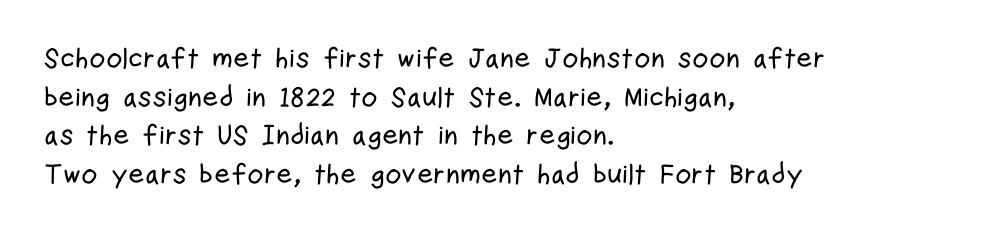
The image shows 28 px condensed sans-serif type, upright; set left-aligned, normal line spacing (1.38x), normal letter spacing, not underlined; low stroke contrast and a medium x-height.
